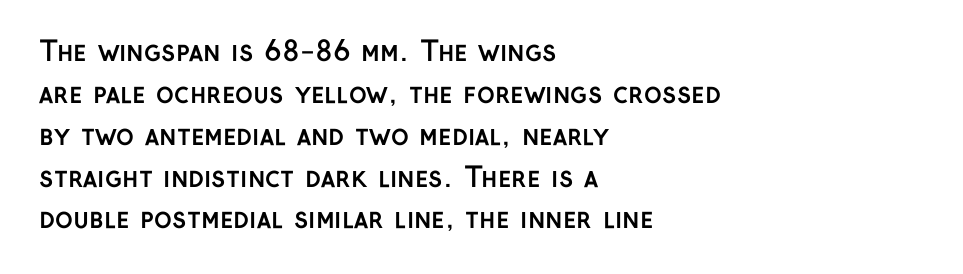
Q: Is the text bold? A: Yes.
Q: Is the text italic (slanted)? A: No, it is upright.
Q: Is the text underlined? A: No.
Q: How is the paragraph aligned? A: Left-aligned.
Q: Is the spacing between letters normal or unusually wide? A: Normal.
Q: Is the spacing between lines tight, normal or loose? A: Normal.
